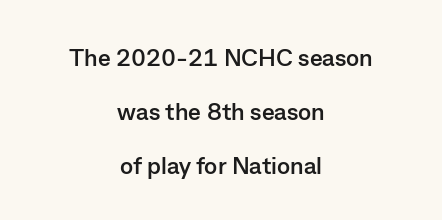
Unmarked baselines from the first word to the last. How heavy is the stroke? Heavy — this is a bold. Here the glyphs are tracked normally, forming tight word shapes. The letters stand straight up with perfectly vertical stems. The passage is arranged like a title page — every line centered. Each new line begins a long way beneath the previous one.
